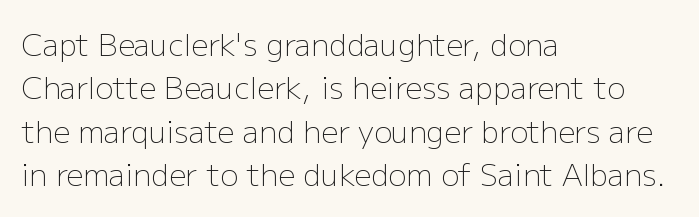
{"serif": "no", "italic": "no", "bold": "no", "weight": "light", "width": "normal", "stroke_contrast": "low", "x_height": "medium", "monospaced": "no", "underline": "no", "align": "left", "line_spacing": "normal", "line_spacing_ratio": 1.45, "letter_spacing": "normal", "letter_spacing_em": 0.0, "glyph_px": 30}
